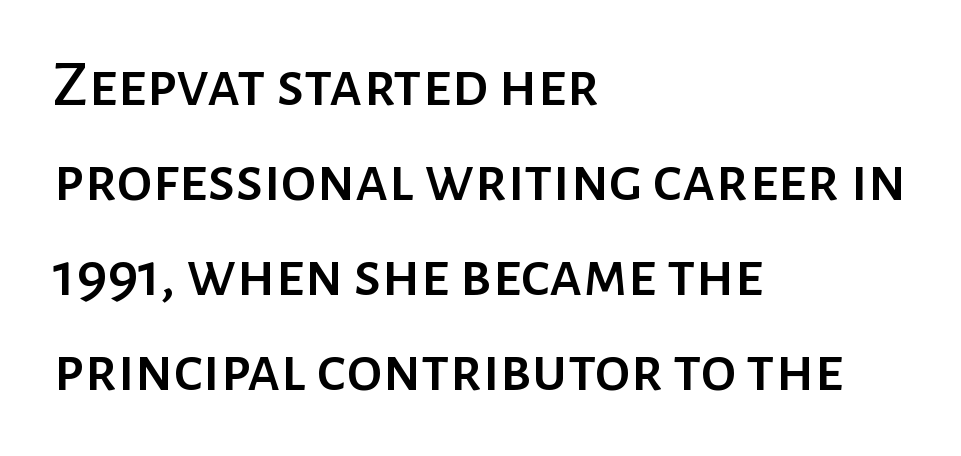
{"serif": "no", "italic": "no", "width": "normal", "stroke_contrast": "low", "x_height": "medium", "monospaced": "no", "underline": "no", "align": "left", "line_spacing": "normal", "line_spacing_ratio": 1.46, "letter_spacing": "normal", "letter_spacing_em": 0.0, "glyph_px": 65}
